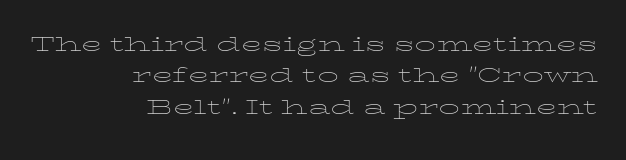
The image shows 28 px thin, wide type, upright; set right-aligned, tight line spacing (1.12x), normal letter spacing, not underlined; low stroke contrast and a medium x-height.
